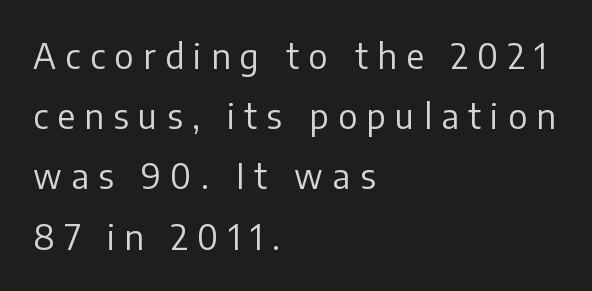
Q: Is the text bold? A: No.
Q: Is the text italic (slanted)? A: No, it is upright.
Q: Is the typeface a serif or a sans-serif typeface? A: Sans-serif.
Q: Is the text underlined? A: No.
Q: How is the paragraph aligned? A: Left-aligned.
Q: Is the spacing between letters normal or unusually wide? A: Unusually wide.
Q: Width (condensed, normal, or wide)? A: Normal.
Q: Stroke contrast? A: Low.
Q: x-height? A: Medium.
Q: Monospaced? A: No.
